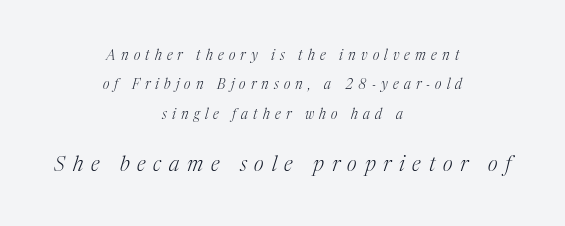
{"italic": "yes", "lean": "right", "slant_degrees": 17, "bold": "no", "underline": "no", "align": "center", "line_spacing": "loose", "line_spacing_ratio": 2.1, "letter_spacing": "wide", "letter_spacing_em": 0.37, "larger_block": "second", "size_ratio": 1.5, "glyph_px": 21}
